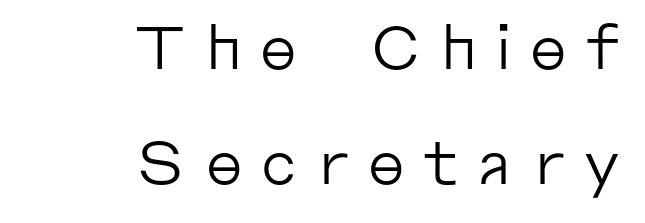
{"serif": "no", "italic": "no", "bold": "no", "weight": "regular", "width": "normal", "stroke_contrast": "low", "x_height": "medium", "monospaced": "no", "underline": "no", "align": "right", "line_spacing": "loose", "line_spacing_ratio": 1.91, "letter_spacing": "wide", "letter_spacing_em": 0.26, "glyph_px": 60}
